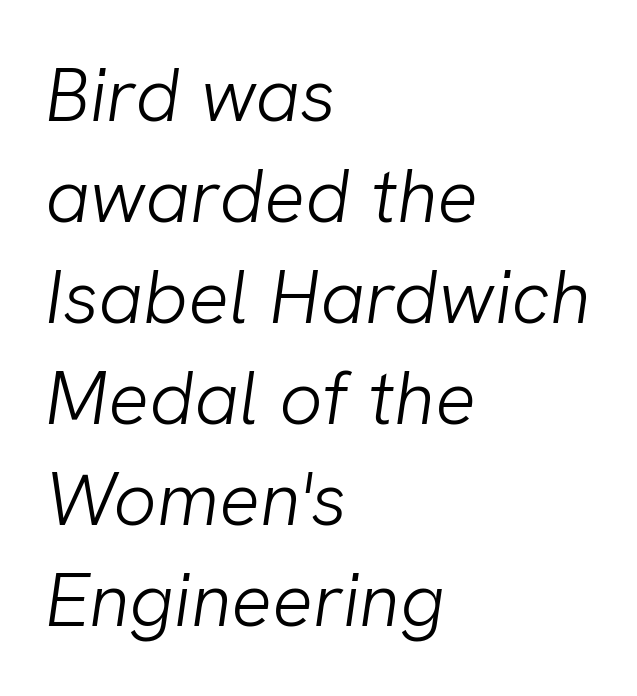
Q: Is the text bold? A: No.
Q: Is the typeface a serif or a sans-serif typeface? A: Sans-serif.
Q: Is the text underlined? A: No.
Q: How is the paragraph aligned? A: Left-aligned.
Q: Is the spacing between letters normal or unusually wide? A: Normal.
Q: Is the spacing between lines tight, normal or loose? A: Normal.
Q: Width (condensed, normal, or wide)? A: Normal.
Q: Stroke contrast? A: Low.
Q: x-height? A: Medium.
Q: Monospaced? A: No.
